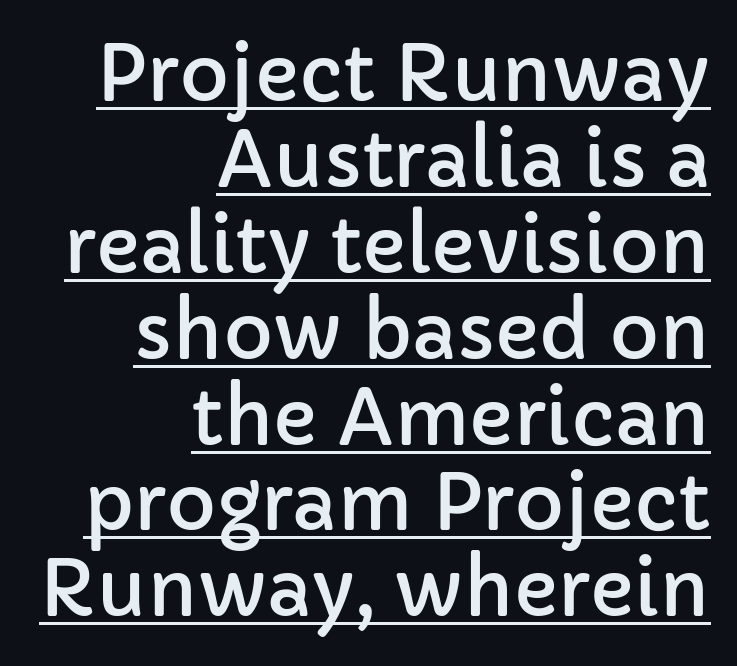
No feet cap the strokes, marking this as sans-serif type. Descenders here cross a horizontal rule under the line. Typeset ragged left — the right edge is the straight one. Horizontal bands of white between lines are thin slivers.
